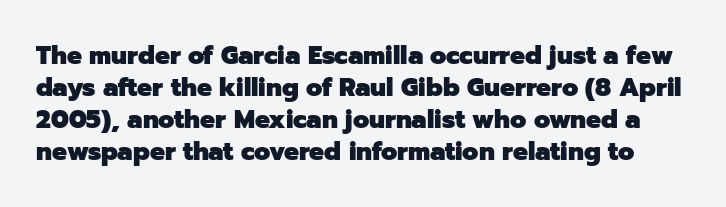
The image shows 25 px bold type, upright; set normal line spacing (1.28x), normal letter spacing, not underlined.
